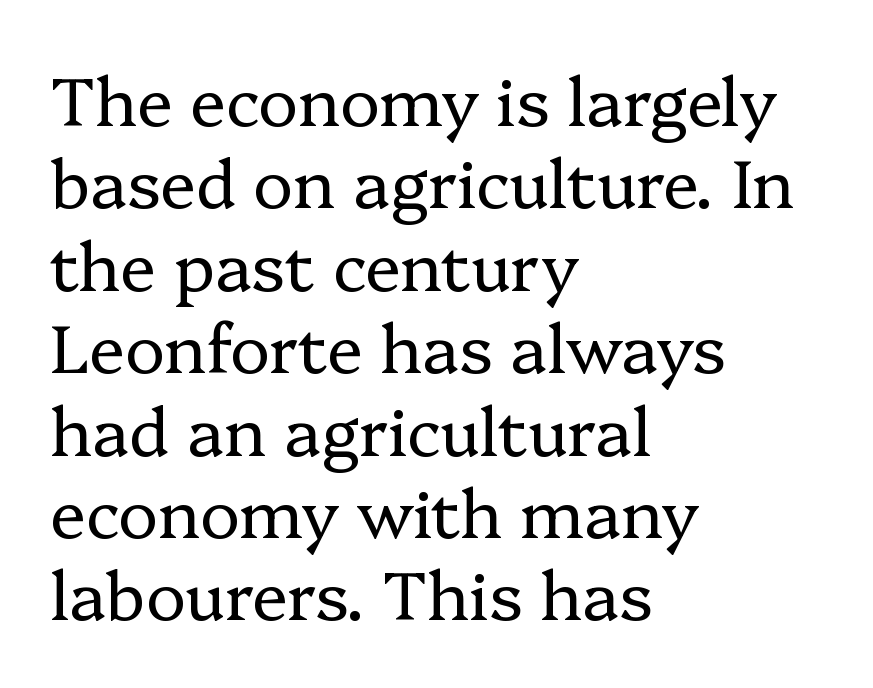
Q: Is the text bold? A: No.
Q: Is the text italic (slanted)? A: No, it is upright.
Q: Is the typeface a serif or a sans-serif typeface? A: Serif.
Q: Is the text underlined? A: No.
Q: How is the paragraph aligned? A: Left-aligned.
Q: Is the spacing between letters normal or unusually wide? A: Normal.
Q: Width (condensed, normal, or wide)? A: Normal.
Q: Stroke contrast? A: Low.
Q: x-height? A: Medium.
Q: Monospaced? A: No.
